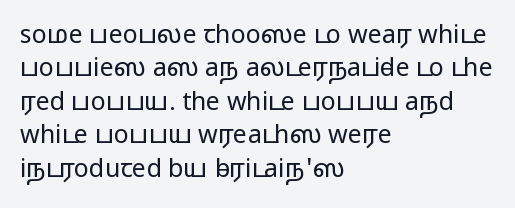
Notice how the stems are strictly vertical — no italics here. Clear beneath every line of the passage. Compared with typical paragraphs, the rows here are spaced about the same. The letters look calm and open, with moderate or lighter stems. Spacing between characters is what you'd get straight out of the box.
